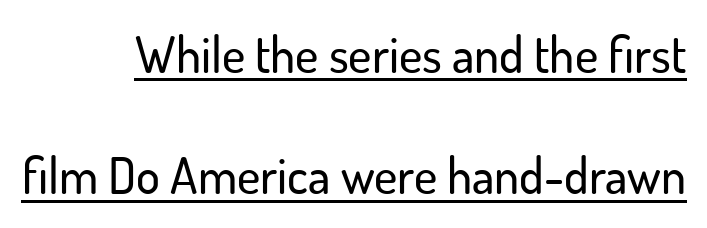
{"serif": "no", "italic": "no", "width": "normal", "stroke_contrast": "low", "x_height": "small", "monospaced": "no", "underline": "yes", "align": "right", "line_spacing": "loose", "line_spacing_ratio": 2.43, "letter_spacing": "normal", "letter_spacing_em": 0.0, "glyph_px": 50}
